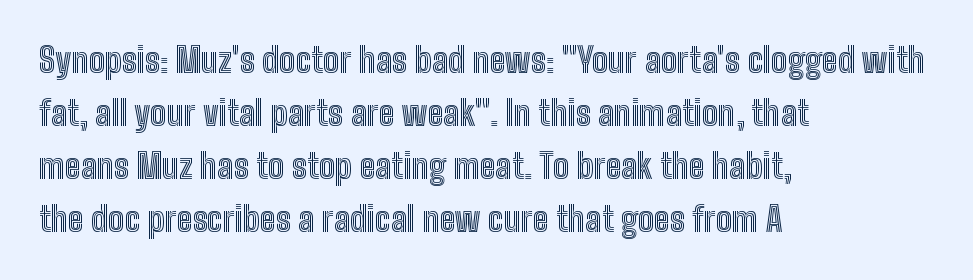
The image shows 34 px condensed type, upright; set left-aligned, normal line spacing (1.56x), normal letter spacing, not underlined; a medium x-height.
